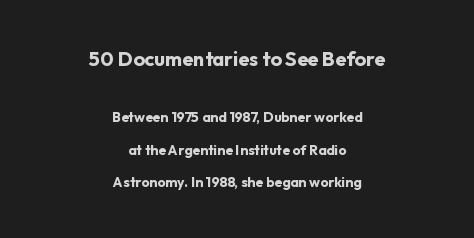
Q: Is the text bold? A: Yes.
Q: Is the text italic (slanted)? A: No, it is upright.
Q: Is the text underlined? A: No.
Q: How is the paragraph aligned? A: Centered.
Q: Is the spacing between letters normal or unusually wide? A: Normal.
Q: Is the spacing between lines tight, normal or loose? A: Loose.
Q: Which block of text is set in a larger size, the first (top) or the second (bottom)? A: The first (top) one.
